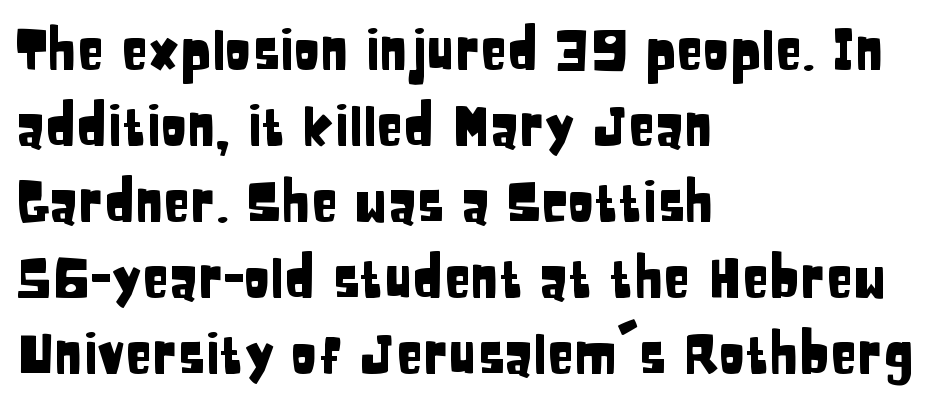
The image shows 55 px condensed sans-serif type, upright; set left-aligned, normal line spacing (1.38x), normal letter spacing, not underlined; low stroke contrast and a large x-height.
